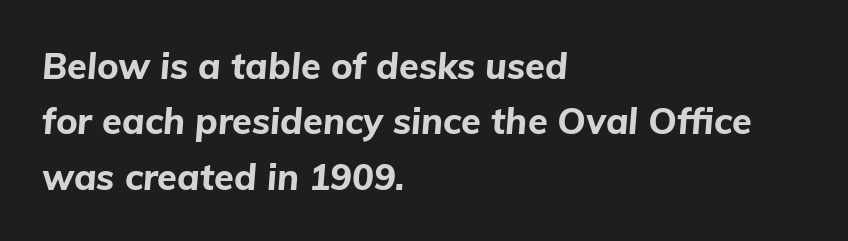
{"italic": "yes", "lean": "right", "slant_degrees": 5, "bold": "yes", "weight": "bold", "width": "normal", "stroke_contrast": "low", "x_height": "medium", "monospaced": "no", "underline": "no", "align": "left", "line_spacing": "normal", "line_spacing_ratio": 1.54, "letter_spacing": "normal", "letter_spacing_em": 0.0, "glyph_px": 36}
